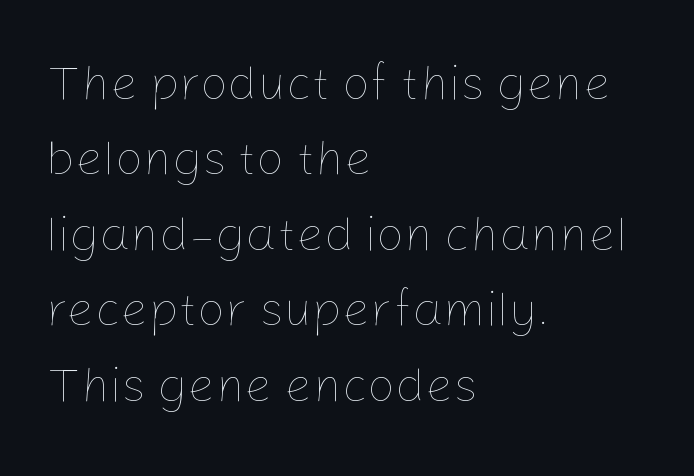
A typesetter would call this proportional, since set widths differ per character. No italicization has been applied; the sample stays upright. Evenly set lines give the paragraph a standard silhouette. The face used here is rendered with its standard letterfit. The space directly below the letters is spotless. Each stroke keeps to a modest, everyday thickness or less.
